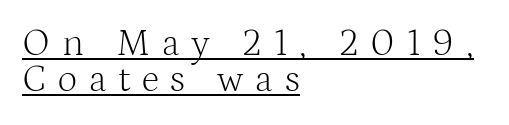
The image shows 38 px light serif type, upright; set left-aligned, tight line spacing (0.96x), unusually wide letter spacing (+0.31 em), underlined; medium stroke contrast and a medium x-height.
